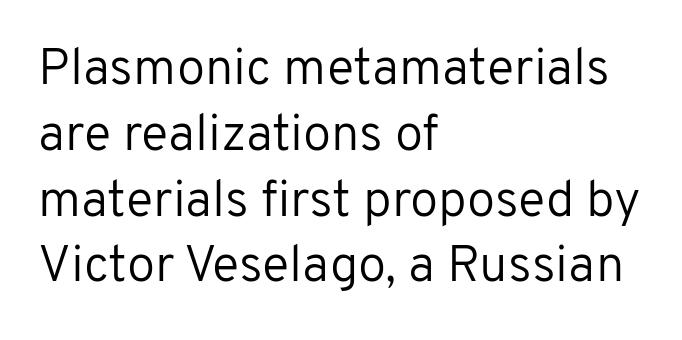
Q: Is the text bold? A: No.
Q: Is the text italic (slanted)? A: No, it is upright.
Q: Is the typeface a serif or a sans-serif typeface? A: Sans-serif.
Q: Is the text underlined? A: No.
Q: How is the paragraph aligned? A: Left-aligned.
Q: Is the spacing between letters normal or unusually wide? A: Normal.
Q: Is the spacing between lines tight, normal or loose? A: Normal.
Q: Width (condensed, normal, or wide)? A: Normal.
Q: Stroke contrast? A: Low.
Q: x-height? A: Medium.
Q: Monospaced? A: No.
